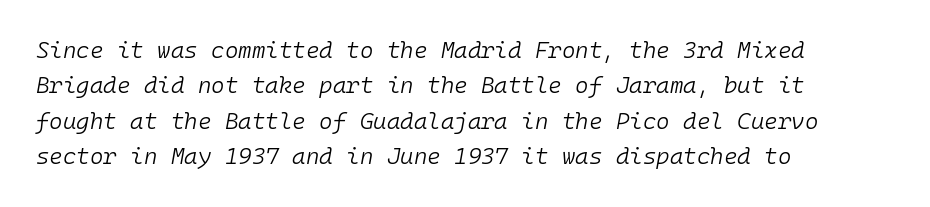
The image shows 23 px text type, italic (leaning right); set left-aligned, normal line spacing (1.54x), normal letter spacing, not underlined.
